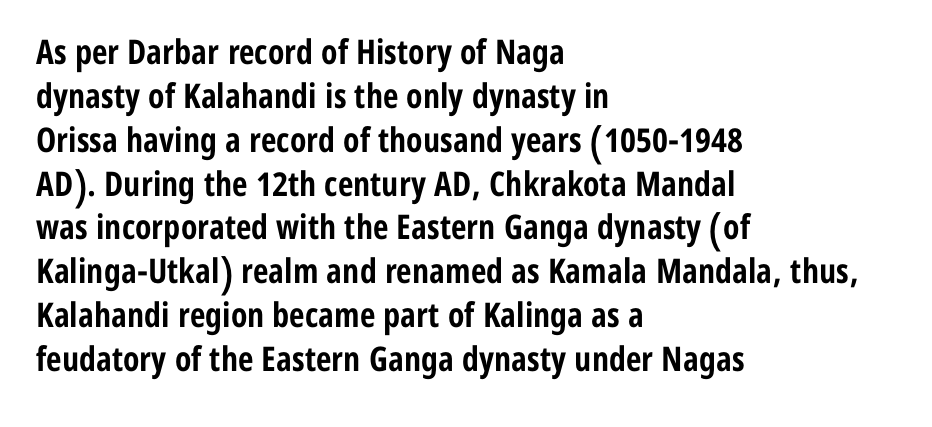
{"serif": "no", "italic": "no", "bold": "yes", "weight": "bold", "width": "condensed", "stroke_contrast": "low", "x_height": "medium", "monospaced": "no", "underline": "no", "align": "left", "line_spacing": "normal", "line_spacing_ratio": 1.29, "letter_spacing": "normal", "letter_spacing_em": 0.0, "glyph_px": 34}
